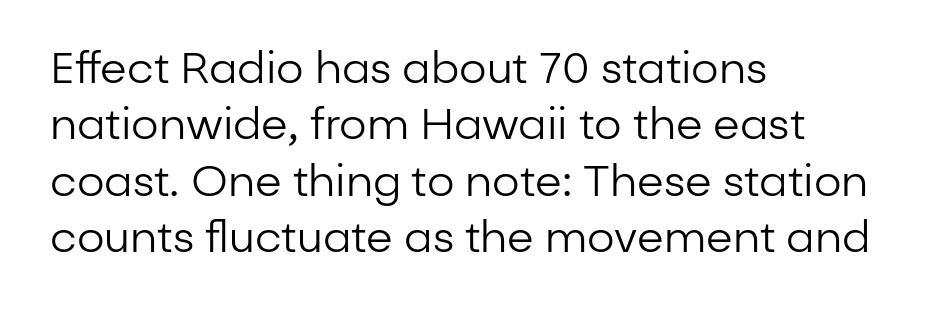
Q: Is the text bold? A: No.
Q: Is the text italic (slanted)? A: No, it is upright.
Q: Is the typeface a serif or a sans-serif typeface? A: Sans-serif.
Q: Is the text underlined? A: No.
Q: How is the paragraph aligned? A: Left-aligned.
Q: Is the spacing between letters normal or unusually wide? A: Normal.
Q: Is the spacing between lines tight, normal or loose? A: Normal.
Q: Width (condensed, normal, or wide)? A: Normal.
Q: Stroke contrast? A: Low.
Q: x-height? A: Medium.
Q: Monospaced? A: No.
